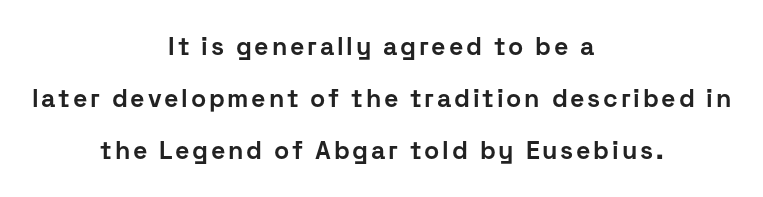
The image shows 25 px bold type, upright; set centered, loose line spacing (2.08x), not underlined.
